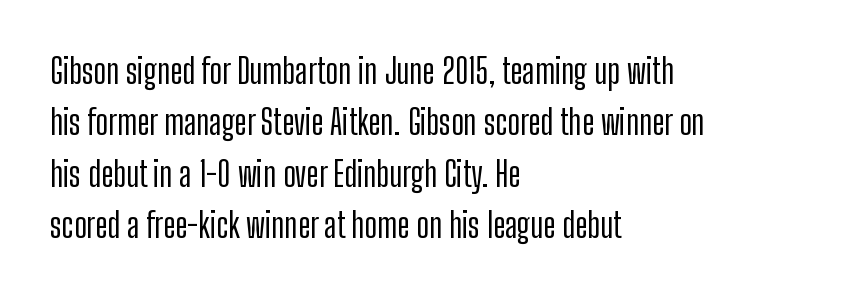
The image shows 34 px condensed sans-serif type, upright; set left-aligned, normal line spacing (1.51x), normal letter spacing, not underlined; low stroke contrast and a medium x-height.
